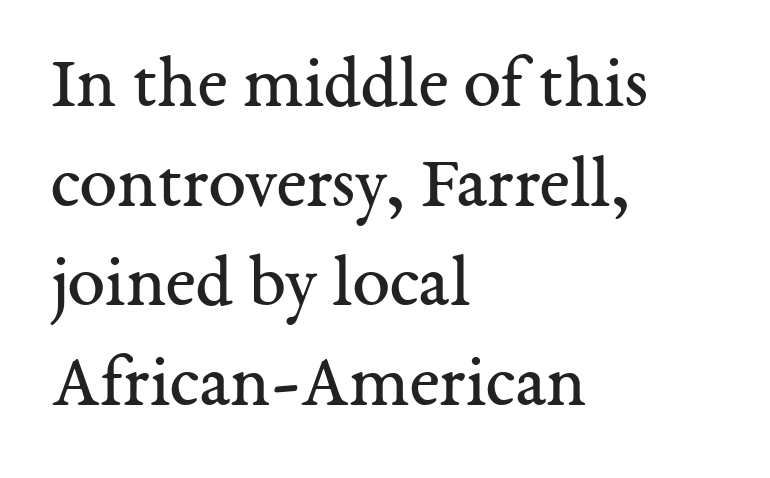
Looks like regular typesetting: each glyph gets only the width it needs. There is no visible air inserted between adjacent glyphs. Lines of text with bare space underneath. The specimen reads as upright at a glance. Is the type heavy? It reads as light-to-regular instead. Interline gaps are of average width in this sample.
